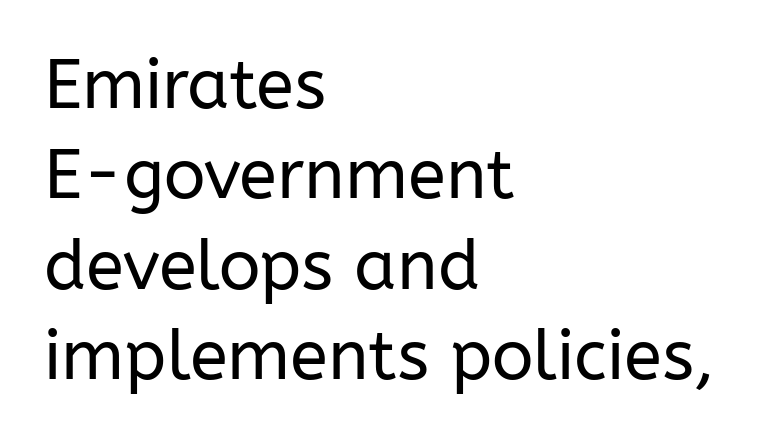
{"serif": "no", "italic": "no", "bold": "no", "weight": "regular", "width": "normal", "stroke_contrast": "low", "x_height": "medium", "monospaced": "no", "underline": "no", "align": "left", "line_spacing": "normal", "line_spacing_ratio": 1.31, "letter_spacing": "normal", "letter_spacing_em": 0.0, "glyph_px": 69}
